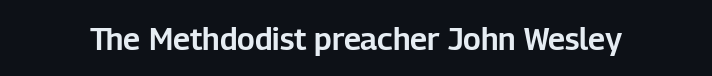
Q: Is the text italic (slanted)? A: No, it is upright.
Q: Is the typeface a serif or a sans-serif typeface? A: Sans-serif.
Q: Is the text underlined? A: No.
Q: Is the spacing between letters normal or unusually wide? A: Normal.
Q: Width (condensed, normal, or wide)? A: Normal.
Q: Stroke contrast? A: Low.
Q: x-height? A: Medium.
Q: Monospaced? A: No.
